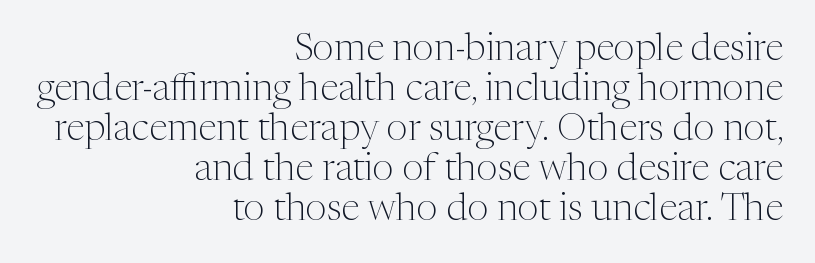
Q: Is the text bold? A: No.
Q: Is the text italic (slanted)? A: No, it is upright.
Q: Is the typeface a serif or a sans-serif typeface? A: Serif.
Q: Is the text underlined? A: No.
Q: How is the paragraph aligned? A: Right-aligned.
Q: Is the spacing between letters normal or unusually wide? A: Normal.
Q: Is the spacing between lines tight, normal or loose? A: Tight.
Q: Width (condensed, normal, or wide)? A: Normal.
Q: Stroke contrast? A: Medium.
Q: x-height? A: Medium.
Q: Monospaced? A: No.
